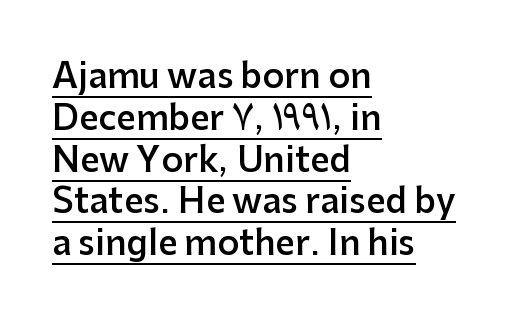
The text was rendered using a sans face with plain stroke endings. The sample has been set in demibold, a notch under bold. The letters advance in unequal steps, a hallmark of proportional type. This is the regular roman posture of the typeface.
